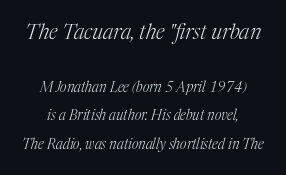
The image shows 21 px text type, italic (leaning right); set centered, loose line spacing (2.02x), normal letter spacing, not underlined; the first (top) block is 1.5x larger.
